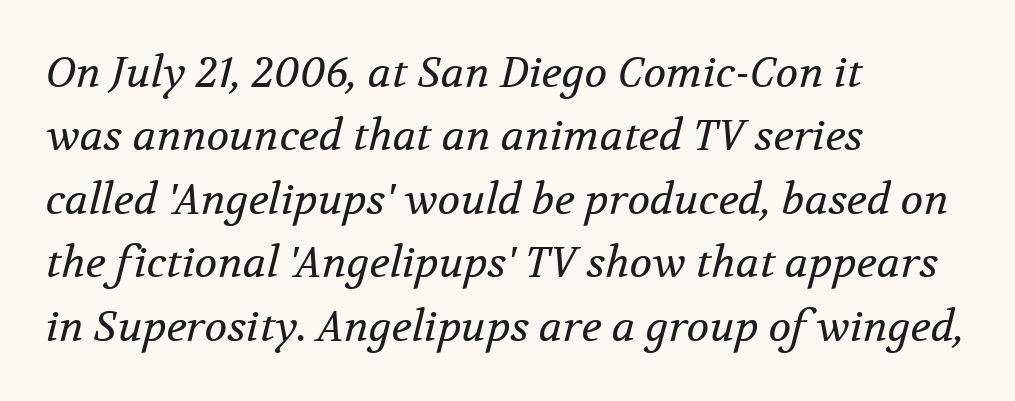
{"serif": "yes", "italic": "yes", "lean": "right", "slant_degrees": 12, "bold": "no", "weight": "regular", "width": "normal", "stroke_contrast": "medium", "x_height": "medium", "monospaced": "no", "underline": "no", "align": "left", "line_spacing": "normal", "line_spacing_ratio": 1.51, "letter_spacing": "normal", "letter_spacing_em": 0.0, "glyph_px": 42}
